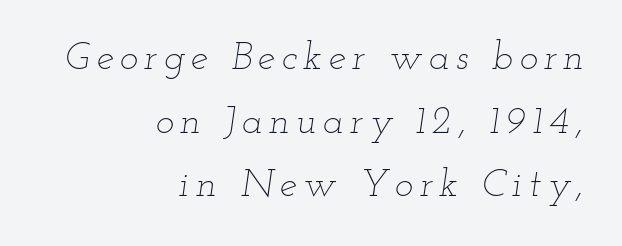
Q: Is the text bold? A: No.
Q: Is the text italic (slanted)? A: Yes, it leans right by about 12 degrees.
Q: Is the text underlined? A: No.
Q: How is the paragraph aligned? A: Right-aligned.
Q: Is the spacing between lines tight, normal or loose? A: Normal.
Q: Width (condensed, normal, or wide)? A: Wide.
Q: Stroke contrast? A: Low.
Q: x-height? A: Small.
Q: Monospaced? A: No.
